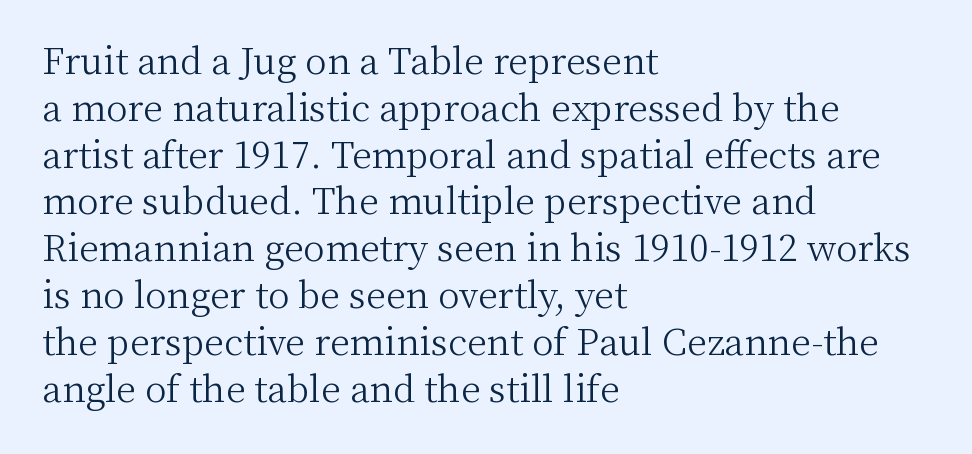
{"serif": "yes", "italic": "no", "bold": "no", "weight": "light", "width": "normal", "stroke_contrast": "medium", "x_height": "medium", "monospaced": "no", "underline": "no", "align": "left", "line_spacing": "normal", "line_spacing_ratio": 1.3, "letter_spacing": "normal", "letter_spacing_em": 0.0, "glyph_px": 36}
